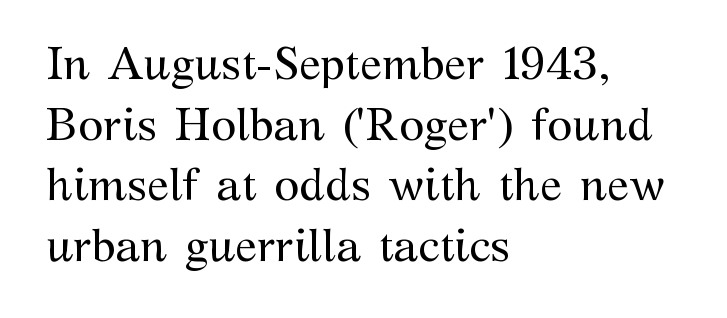
The image shows 46 px regular-weight serif type, upright; set left-aligned, normal line spacing (1.32x), normal letter spacing, not underlined; medium stroke contrast and a medium x-height.
